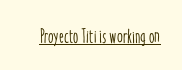
The image shows 20 px text type, upright; set normal letter spacing, underlined.
